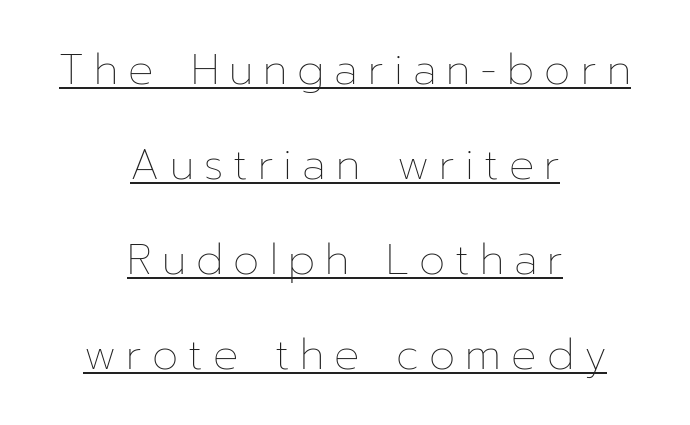
Q: Is the text bold? A: No.
Q: Is the text italic (slanted)? A: No, it is upright.
Q: Is the text underlined? A: Yes.
Q: How is the paragraph aligned? A: Centered.
Q: Is the spacing between letters normal or unusually wide? A: Unusually wide.
Q: Is the spacing between lines tight, normal or loose? A: Loose.
Q: Width (condensed, normal, or wide)? A: Normal.
Q: Stroke contrast? A: Low.
Q: x-height? A: Medium.
Q: Monospaced? A: No.
